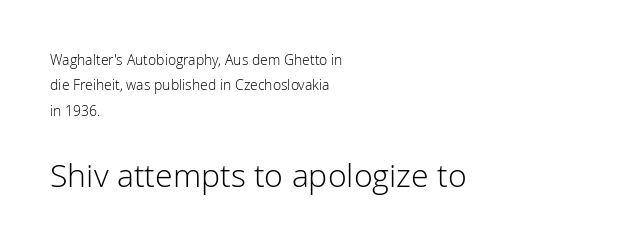
Observe the absence of serifs on each vertical stroke in this sample. Heaviness? Minimal to ordinary, like unemphasized prose. There is no visible air inserted between adjacent glyphs. The rendering uses natural spacing where letterforms have individual widths.
